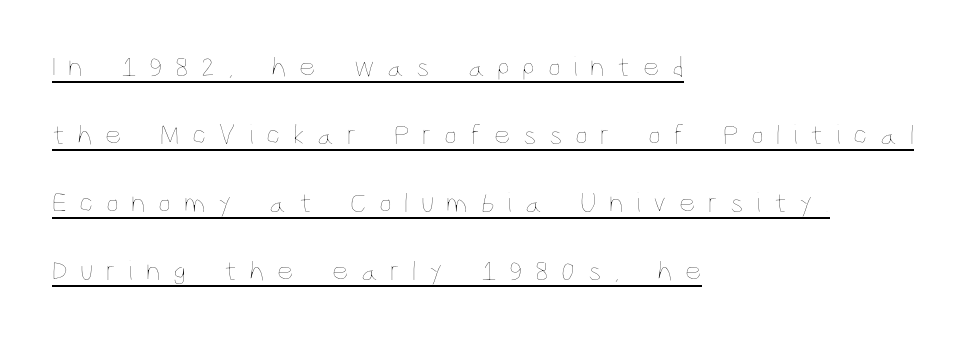
The passage shown is typed in a proportional face where columns would drift. Typeset ragged right — the left edge is the straight one. This sample uses expanded letter spacing, leaving extra air between glyphs. Compared with typical paragraphs, the rows here are farther apart. Bold? No — there's no thickening of the strokes.
